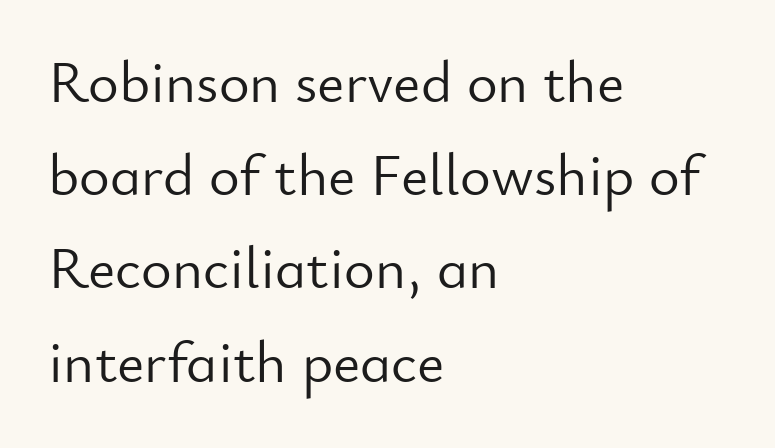
Q: Is the text bold? A: No.
Q: Is the text italic (slanted)? A: No, it is upright.
Q: Is the typeface a serif or a sans-serif typeface? A: Sans-serif.
Q: Is the text underlined? A: No.
Q: How is the paragraph aligned? A: Left-aligned.
Q: Is the spacing between letters normal or unusually wide? A: Normal.
Q: Is the spacing between lines tight, normal or loose? A: Normal.
Q: Width (condensed, normal, or wide)? A: Normal.
Q: Stroke contrast? A: Low.
Q: x-height? A: Small.
Q: Monospaced? A: No.
